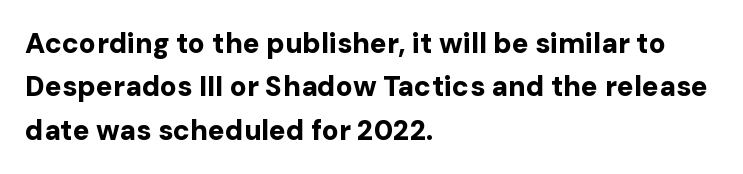
Q: Is the text bold? A: Yes.
Q: Is the text italic (slanted)? A: No, it is upright.
Q: Is the typeface a serif or a sans-serif typeface? A: Sans-serif.
Q: Is the text underlined? A: No.
Q: How is the paragraph aligned? A: Left-aligned.
Q: Is the spacing between letters normal or unusually wide? A: Normal.
Q: Is the spacing between lines tight, normal or loose? A: Normal.
Q: Width (condensed, normal, or wide)? A: Normal.
Q: Stroke contrast? A: Low.
Q: x-height? A: Medium.
Q: Monospaced? A: No.
